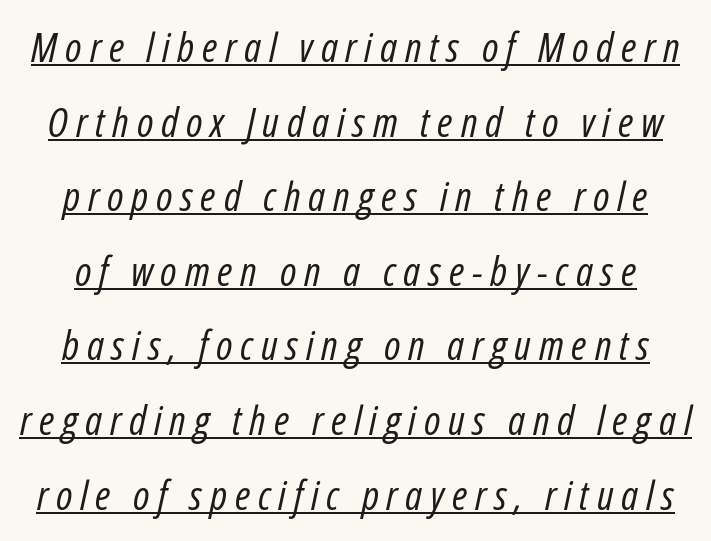
{"italic": "yes", "lean": "right", "slant_degrees": 12, "bold": "no", "weight": "regular", "width": "condensed", "stroke_contrast": "low", "x_height": "medium", "monospaced": "no", "underline": "yes", "line_spacing_ratio": 1.82, "glyph_px": 41}
